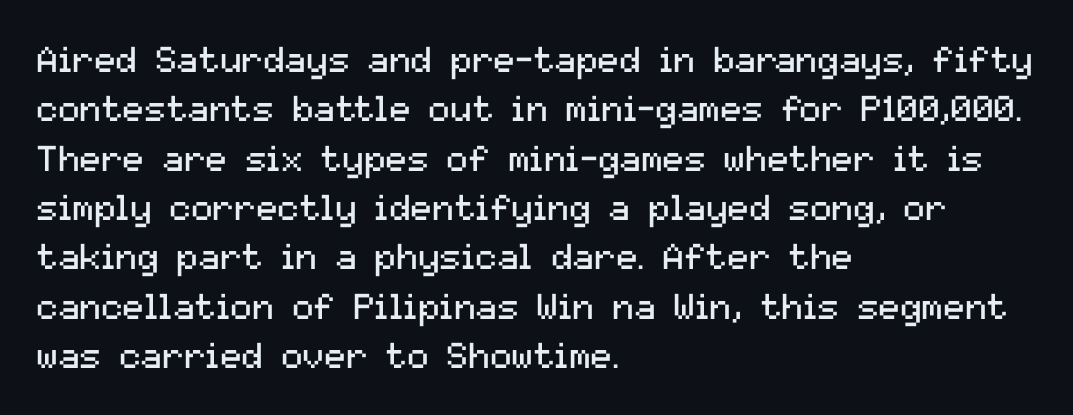
Notice how the passage keeps a crisp vertical edge on the left only. The line-height multiplier appears to be the usual default. Words appear dense and cohesive because spacing is normal. The passage shown is typed in a proportional face where columns would drift.
